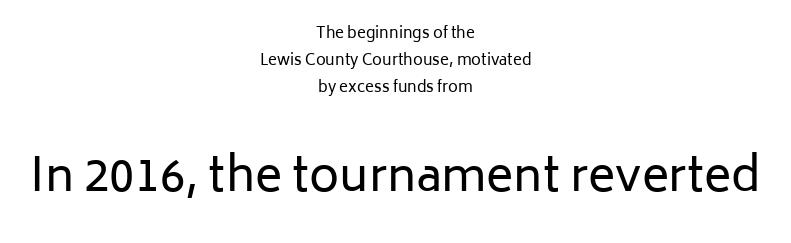
Q: Is the text bold? A: No.
Q: Is the text italic (slanted)? A: No, it is upright.
Q: Is the typeface a serif or a sans-serif typeface? A: Sans-serif.
Q: Is the text underlined? A: No.
Q: How is the paragraph aligned? A: Centered.
Q: Is the spacing between letters normal or unusually wide? A: Normal.
Q: Which block of text is set in a larger size, the first (top) or the second (bottom)? A: The second (bottom) one.
Q: Width (condensed, normal, or wide)? A: Normal.
Q: Stroke contrast? A: Low.
Q: x-height? A: Medium.
Q: Monospaced? A: No.
